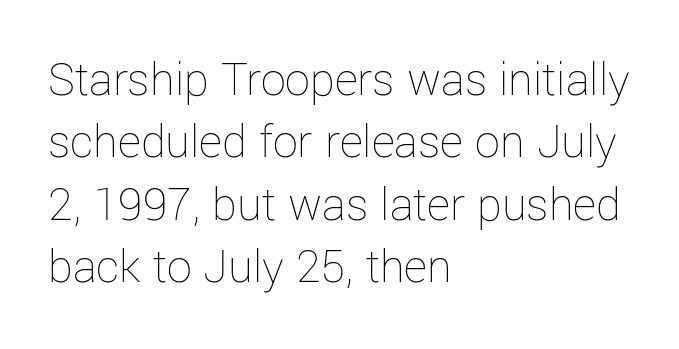
No letter is thick-stroked: the sample isn't bold. Spacing verdict: proportional, widths tailored to each character. Vertical strokes here are truly vertical. Descenders are the only things crossing below the line. If you measured baseline to baseline, you'd find a middling distance. Compared with a centered layout, this one pins lines to the left instead.
